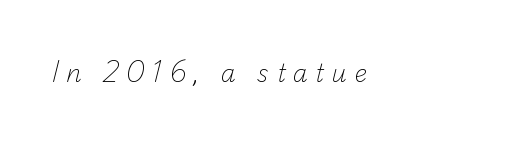
The image shows 24 px text type; set unusually wide letter spacing (+0.29 em), not underlined.
